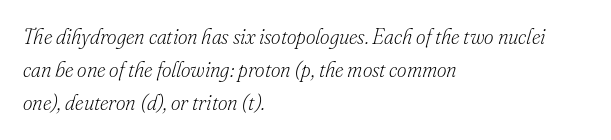
Slant detected: the letters are inclined. Horizontal alignment here is leftward, the default for most running prose. The string is rendered with underlining switched off. The rendering keeps characters at their native spacing. The typeface has the unassuming heft of standard copy or less. Leading: standard.
